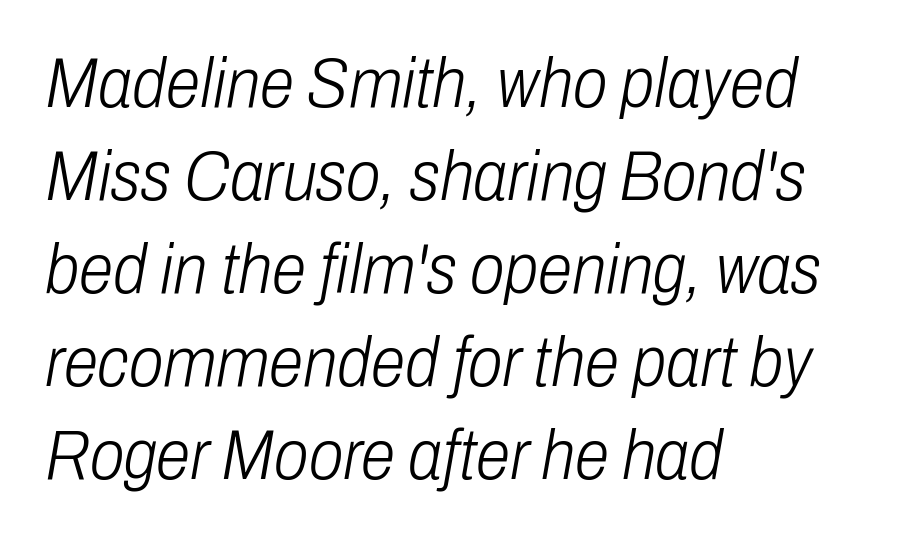
The image shows 70 px light, condensed type, italic (leaning right); set left-aligned, normal line spacing (1.33x), normal letter spacing, not underlined; low stroke contrast and a medium x-height.
